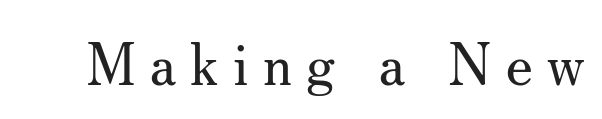
Q: Is the text bold? A: No.
Q: Is the text italic (slanted)? A: No, it is upright.
Q: Is the typeface a serif or a sans-serif typeface? A: Serif.
Q: Is the text underlined? A: No.
Q: Is the spacing between letters normal or unusually wide? A: Unusually wide.
Q: Width (condensed, normal, or wide)? A: Normal.
Q: Stroke contrast? A: Medium.
Q: x-height? A: Small.
Q: Monospaced? A: No.
